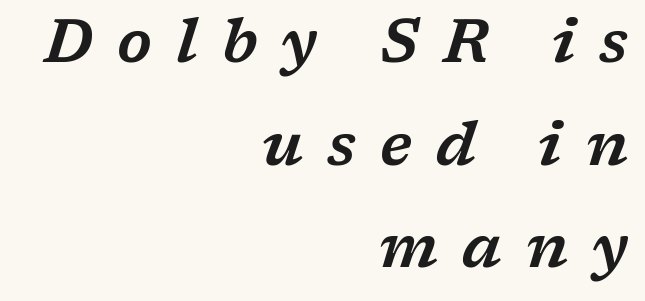
{"serif": "yes", "italic": "yes", "lean": "right", "slant_degrees": 17, "width": "wide", "stroke_contrast": "low", "x_height": "medium", "monospaced": "no", "underline": "no", "align": "right", "line_spacing_ratio": 1.71, "letter_spacing": "wide", "letter_spacing_em": 0.4, "glyph_px": 60}
